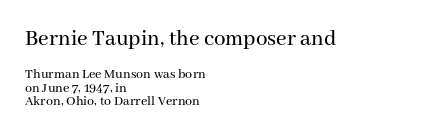
The image shows 23 px text type, upright; set left-aligned, tight line spacing (0.98x), normal letter spacing, not underlined; the first (top) block is 1.64x larger.
